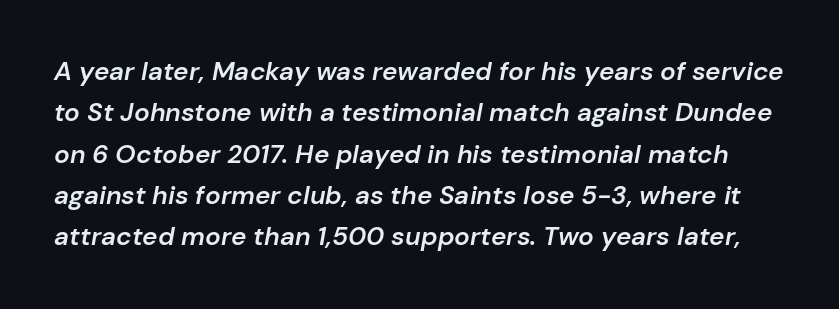
The image shows 26 px text type, italic (leaning right); set normal line spacing (1.59x), normal letter spacing, not underlined.
